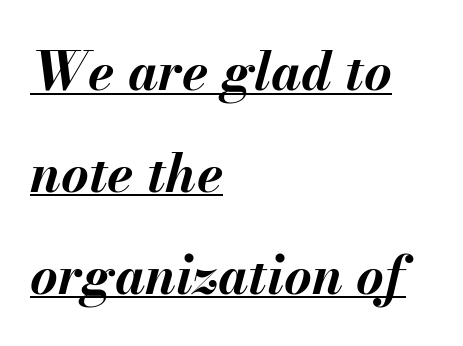
{"italic": "yes", "lean": "right", "slant_degrees": 13, "bold": "yes", "weight": "bold", "width": "normal", "stroke_contrast": "medium", "x_height": "small", "monospaced": "no", "underline": "yes", "align": "left", "line_spacing": "loose", "line_spacing_ratio": 1.92, "letter_spacing": "normal", "letter_spacing_em": 0.0, "glyph_px": 53}
